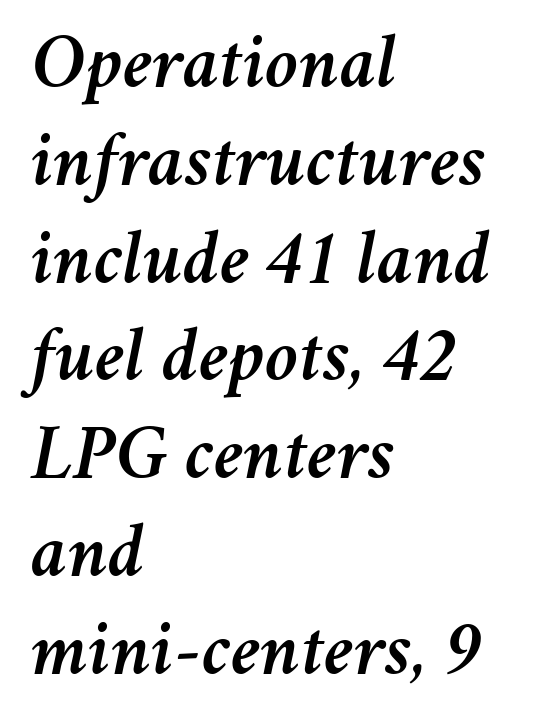
The image shows 77 px text type, italic (leaning right); set left-aligned, normal line spacing (1.27x), normal letter spacing, not underlined; medium stroke contrast and a medium x-height.
